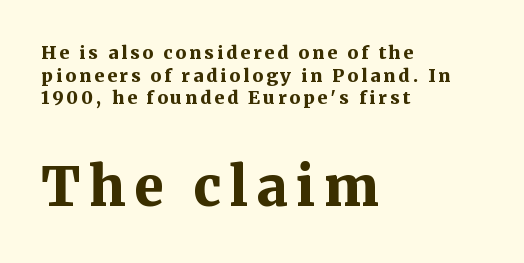
Q: Is the text bold? A: Yes.
Q: Is the text italic (slanted)? A: No, it is upright.
Q: Is the typeface a serif or a sans-serif typeface? A: Serif.
Q: Is the text underlined? A: No.
Q: How is the paragraph aligned? A: Left-aligned.
Q: Is the spacing between lines tight, normal or loose? A: Normal.
Q: Which block of text is set in a larger size, the first (top) or the second (bottom)? A: The second (bottom) one.
Q: Width (condensed, normal, or wide)? A: Normal.
Q: Stroke contrast? A: Medium.
Q: x-height? A: Medium.
Q: Monospaced? A: No.
